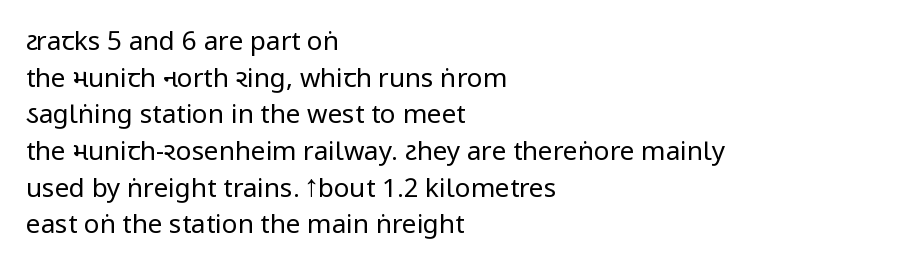
The image shows 26 px text type, upright; set left-aligned, normal line spacing (1.41x), normal letter spacing, not underlined.
